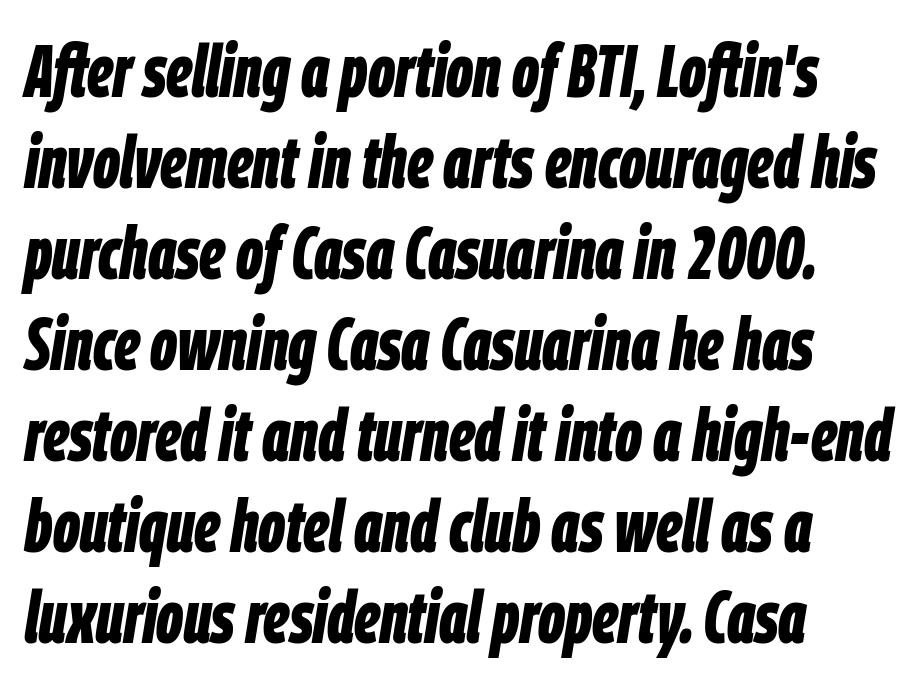
The image shows 74 px bold, condensed type, italic (leaning right); set left-aligned, line spacing 1.23x, normal letter spacing, not underlined; low stroke contrast and a large x-height.
